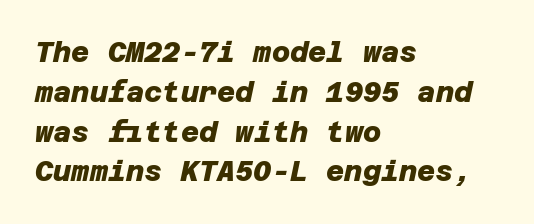
Q: Is the text bold? A: Yes.
Q: Is the typeface a serif or a sans-serif typeface? A: Sans-serif.
Q: Is the text underlined? A: No.
Q: How is the paragraph aligned? A: Left-aligned.
Q: Is the spacing between letters normal or unusually wide? A: Normal.
Q: Is the spacing between lines tight, normal or loose? A: Normal.
Q: Width (condensed, normal, or wide)? A: Normal.
Q: Stroke contrast? A: Low.
Q: x-height? A: Large.
